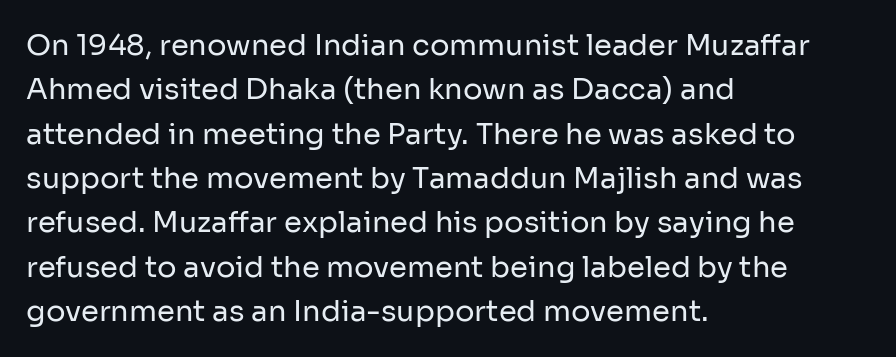
{"serif": "no", "italic": "no", "bold": "no", "weight": "regular", "width": "normal", "stroke_contrast": "low", "x_height": "medium", "monospaced": "no", "underline": "no", "align": "left", "line_spacing": "normal", "line_spacing_ratio": 1.53, "letter_spacing": "normal", "letter_spacing_em": 0.0, "glyph_px": 29}
